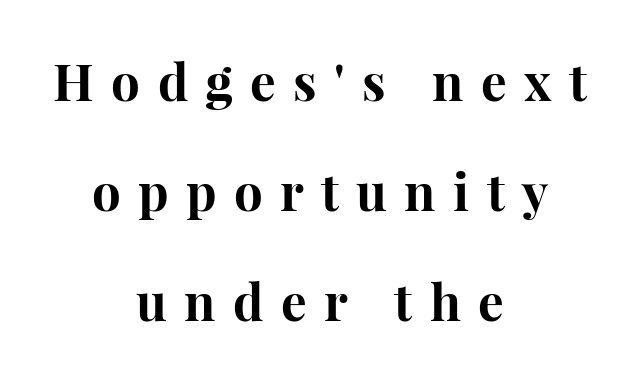
The image shows 51 px bold serif type, upright; set centered, loose line spacing (2.16x), unusually wide letter spacing (+0.34 em), not underlined; high stroke contrast and a medium x-height.
